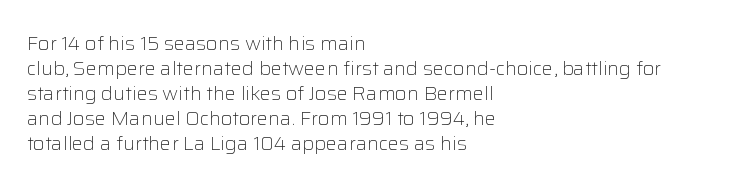
Q: Is the text bold? A: No.
Q: Is the text italic (slanted)? A: No, it is upright.
Q: Is the text underlined? A: No.
Q: How is the paragraph aligned? A: Left-aligned.
Q: Is the spacing between letters normal or unusually wide? A: Normal.
Q: Is the spacing between lines tight, normal or loose? A: Normal.
